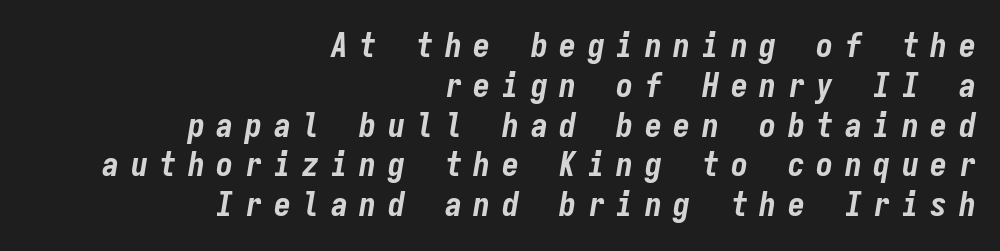
Q: Is the text bold? A: Yes.
Q: Is the text italic (slanted)? A: Yes, it leans right by about 9 degrees.
Q: Is the text underlined? A: No.
Q: How is the paragraph aligned? A: Right-aligned.
Q: Is the spacing between letters normal or unusually wide? A: Unusually wide.
Q: Width (condensed, normal, or wide)? A: Condensed.
Q: Stroke contrast? A: Low.
Q: x-height? A: Medium.
Q: Monospaced? A: Yes.
